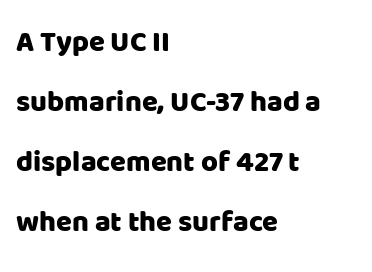
{"serif": "no", "italic": "no", "width": "normal", "stroke_contrast": "low", "x_height": "large", "monospaced": "no", "underline": "no", "align": "left", "line_spacing": "loose", "line_spacing_ratio": 2.07, "letter_spacing": "normal", "letter_spacing_em": 0.0, "glyph_px": 29}
